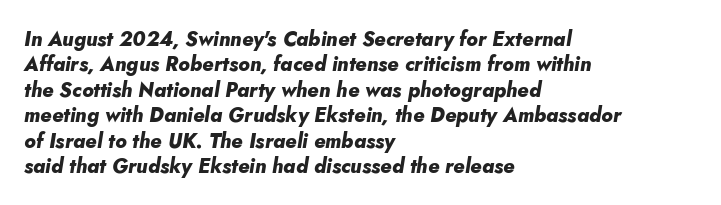
Q: Is the text bold? A: Yes.
Q: Is the text italic (slanted)? A: Yes, it leans right by about 10 degrees.
Q: Is the text underlined? A: No.
Q: How is the paragraph aligned? A: Left-aligned.
Q: Is the spacing between letters normal or unusually wide? A: Normal.
Q: Is the spacing between lines tight, normal or loose? A: Normal.
